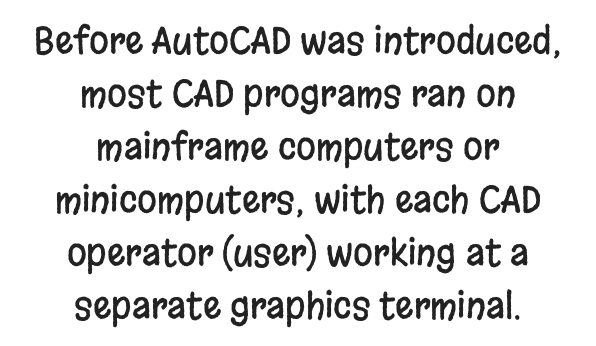
The string is rendered with underlining switched off. These lines sit exactly where default settings would place them. The rendering uses natural spacing where letterforms have individual widths. The type is set solid horizontally, with unmodified tracking. Upright lettering throughout. This is sans-serif lettering, the kind often seen on screens and signage.
